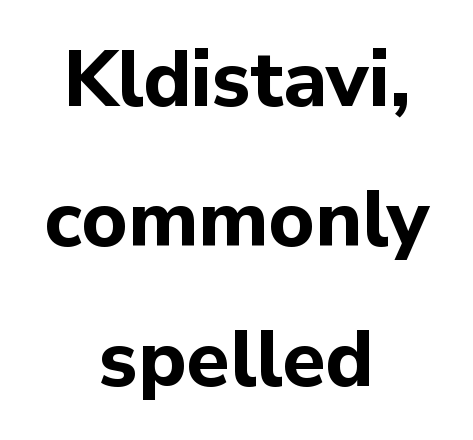
Each word holds together tightly as a unit, with standard inter-letter gaps. Strokes here are thick enough to call this a true bold. The rendering positions every line midway between the sides. The passage shown is typed in a proportional face where columns would drift. A bare baseline throughout the passage.
